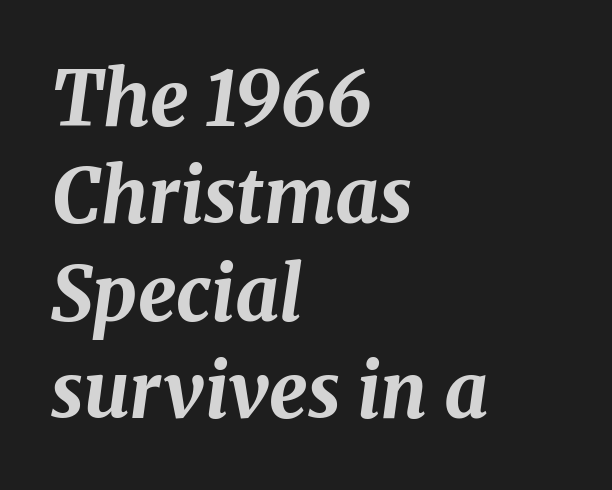
{"italic": "yes", "lean": "right", "slant_degrees": 8, "bold": "yes", "weight": "bold", "width": "normal", "stroke_contrast": "medium", "x_height": "medium", "monospaced": "no", "underline": "no", "align": "left", "line_spacing": "normal", "line_spacing_ratio": 1.28, "letter_spacing": "normal", "letter_spacing_em": 0.0, "glyph_px": 76}
